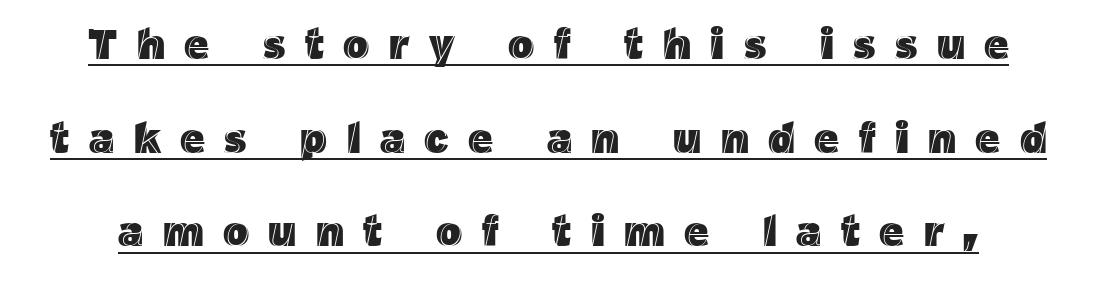
{"italic": "no", "width": "normal", "x_height": "medium", "monospaced": "no", "underline": "yes", "line_spacing": "loose", "line_spacing_ratio": 2.18, "letter_spacing": "wide", "letter_spacing_em": 0.45, "glyph_px": 43}
